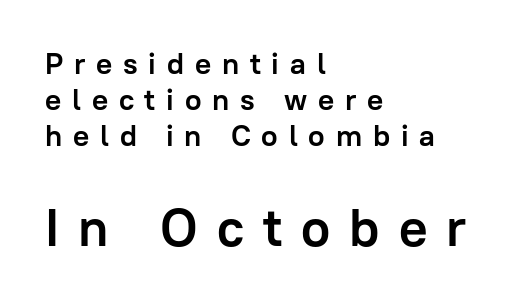
This sample uses a sans-serif face. The foot of each line stays bare and open. Whoever set this made the second block the dominant, larger element. Honestly, the letter spacing is so wide it's the main thing you notice. Bold? Absolutely — the strokes are thick and heavy. Think of a printed novel: that variable character pitch is what you see here.
